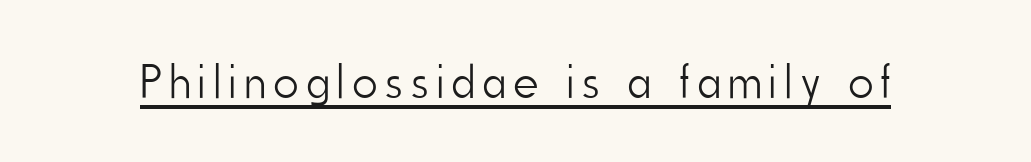
{"serif": "no", "italic": "no", "bold": "no", "weight": "light", "width": "condensed", "stroke_contrast": "low", "x_height": "small", "monospaced": "no", "underline": "yes", "glyph_px": 48}
